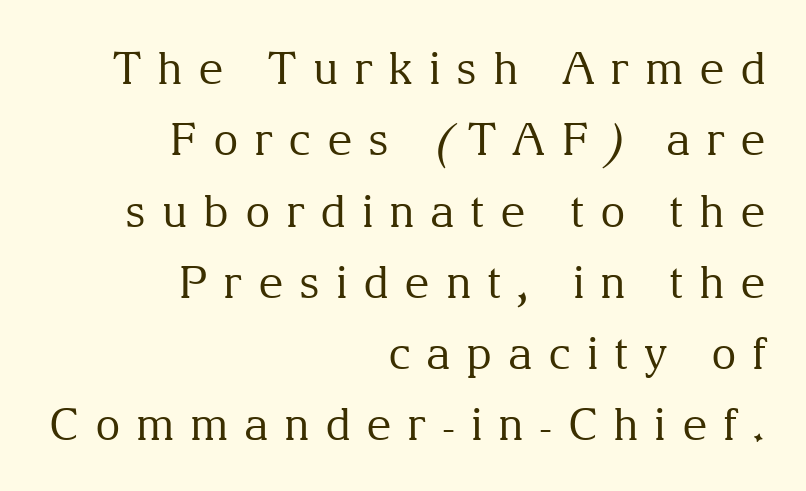
The letterforms stand isolated, each surrounded by extra space. Does the type have serifs? Yes, each stem ends in a small foot. The axis of the letterforms is exactly vertical. Think standard paragraph weight, or any step lighter than that.
